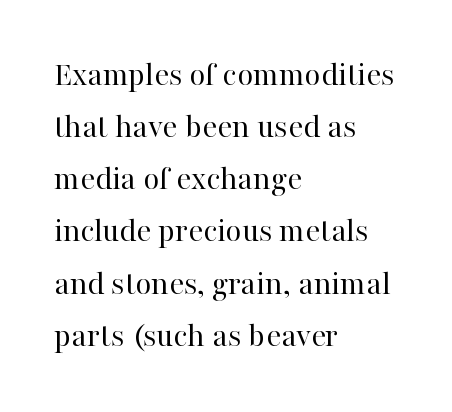
The image shows 35 px regular-weight serif type, upright; set left-aligned, normal line spacing (1.49x), normal letter spacing, not underlined; high stroke contrast and a medium x-height.
